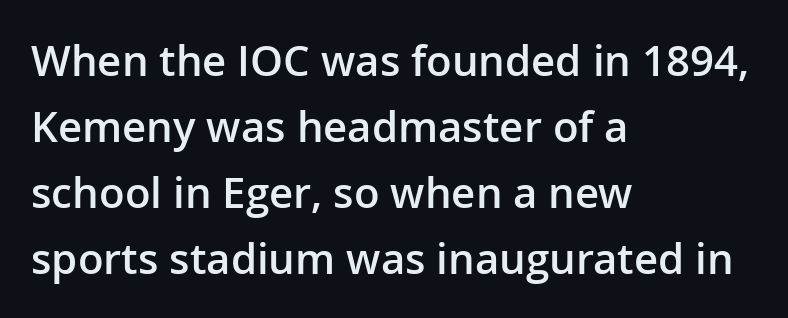
{"serif": "no", "italic": "no", "bold": "semi", "weight": "semibold", "width": "normal", "stroke_contrast": "low", "x_height": "medium", "monospaced": "no", "underline": "no", "align": "left", "line_spacing": "normal", "line_spacing_ratio": 1.57, "letter_spacing": "normal", "letter_spacing_em": 0.0, "glyph_px": 42}
